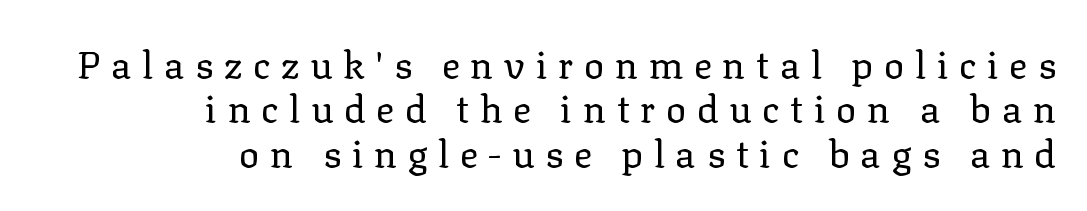
Stroke terminals: seriffed. Looks like regular typesetting: each glyph gets only the width it needs. In terms of posture, this sample is upright. Rule under the text: the space is simply empty. The face used here is rendered with a markedly widened letterfit.
